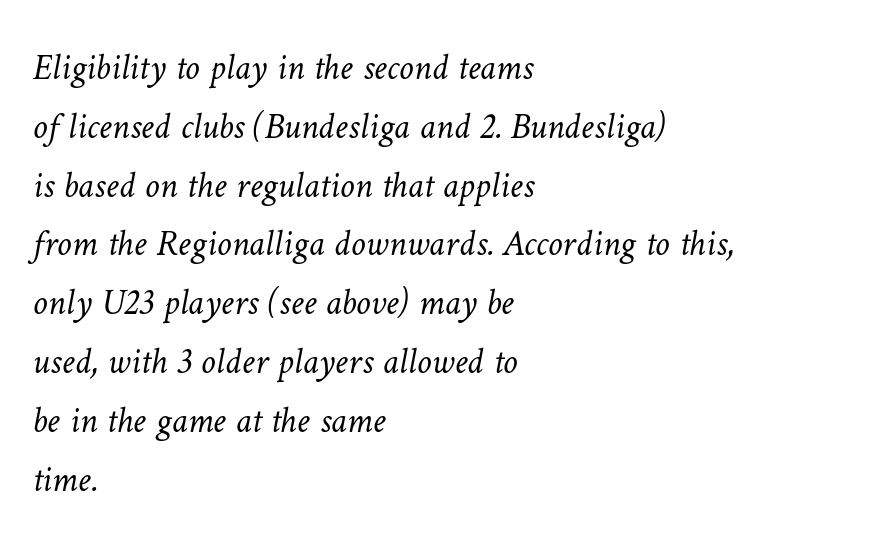
The image shows 37 px light type; set left-aligned, normal line spacing (1.59x), normal letter spacing, not underlined; low stroke contrast and a medium x-height.
